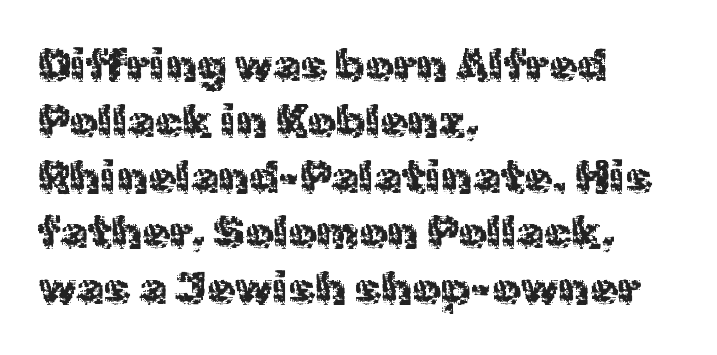
Heft: none added — not bold. Regarding serifs, this sample does without them. Italic: no, the glyphs are upright roman. The lines are quadded left.
